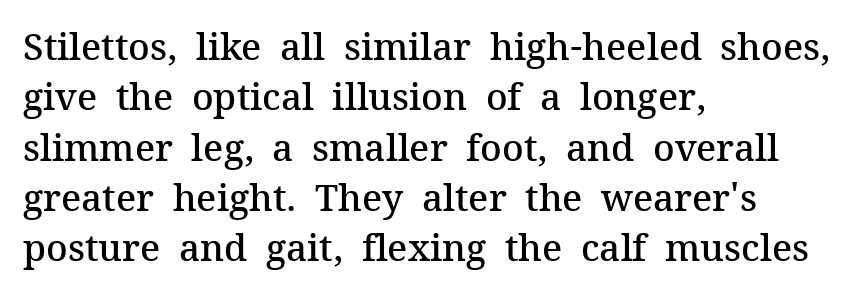
The image shows 37 px semibold serif type, upright; set left-aligned, normal line spacing (1.36x), normal letter spacing, not underlined; medium stroke contrast and a medium x-height.
